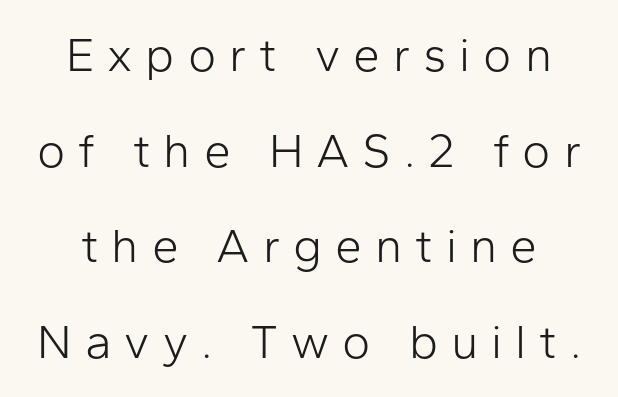
{"serif": "no", "italic": "no", "bold": "no", "weight": "light", "width": "normal", "stroke_contrast": "low", "x_height": "medium", "monospaced": "no", "underline": "no", "line_spacing": "loose", "line_spacing_ratio": 1.99, "letter_spacing": "wide", "letter_spacing_em": 0.27, "glyph_px": 48}
